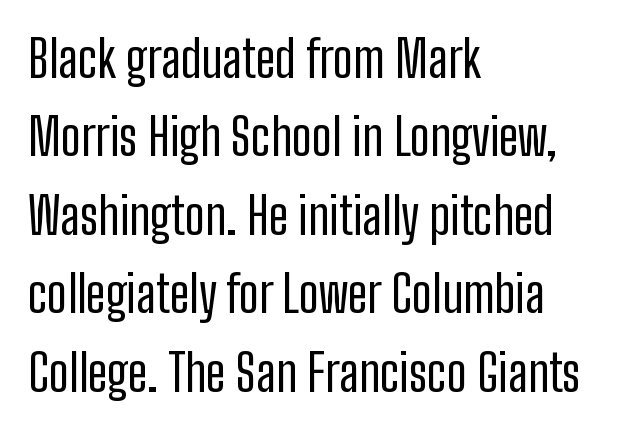
{"serif": "no", "italic": "no", "bold": "no", "weight": "regular", "width": "condensed", "stroke_contrast": "low", "x_height": "medium", "monospaced": "no", "underline": "no", "align": "left", "line_spacing": "normal", "line_spacing_ratio": 1.57, "letter_spacing": "normal", "letter_spacing_em": 0.0, "glyph_px": 50}
